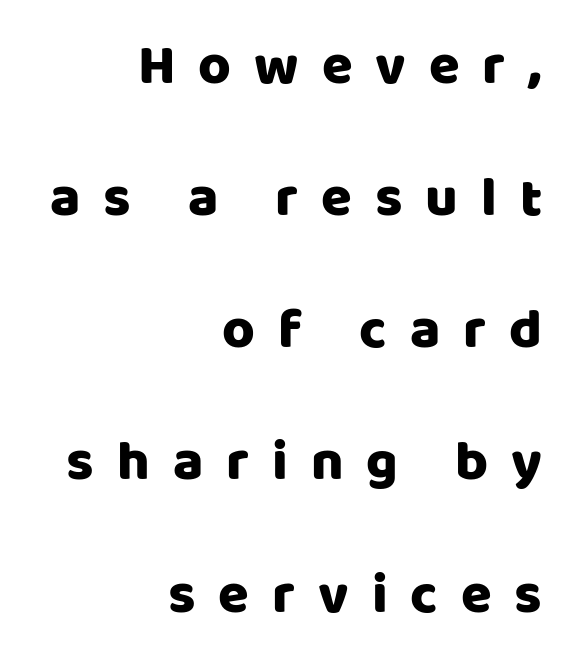
{"serif": "no", "italic": "no", "width": "normal", "stroke_contrast": "low", "x_height": "large", "monospaced": "no", "underline": "no", "align": "right", "line_spacing": "loose", "line_spacing_ratio": 2.36, "letter_spacing": "wide", "letter_spacing_em": 0.41, "glyph_px": 56}
